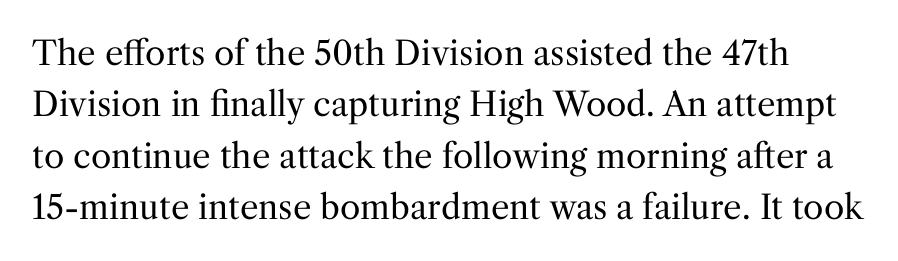
Q: Is the text bold? A: No.
Q: Is the text italic (slanted)? A: No, it is upright.
Q: Is the typeface a serif or a sans-serif typeface? A: Serif.
Q: Is the text underlined? A: No.
Q: Is the spacing between letters normal or unusually wide? A: Normal.
Q: Is the spacing between lines tight, normal or loose? A: Normal.
Q: Width (condensed, normal, or wide)? A: Normal.
Q: Stroke contrast? A: Medium.
Q: x-height? A: Medium.
Q: Monospaced? A: No.
